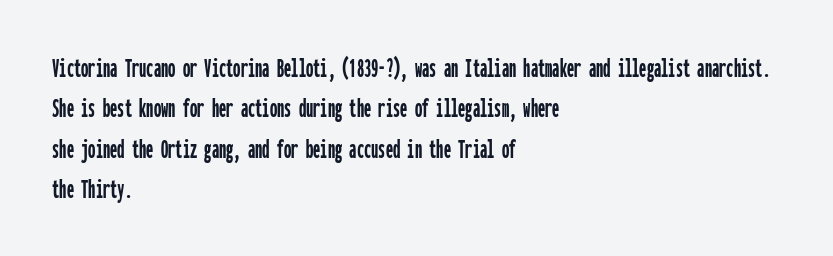
{"serif": "no", "italic": "no", "width": "condensed", "stroke_contrast": "low", "x_height": "medium", "monospaced": "yes", "underline": "no", "align": "left", "line_spacing": "normal", "line_spacing_ratio": 1.39, "letter_spacing": "normal", "letter_spacing_em": 0.0, "glyph_px": 29}
